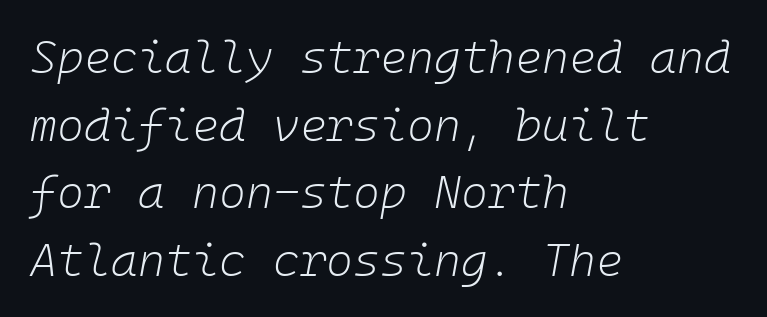
A normal amount of white space separates one row of letters from the next. Reading down the block, your eye returns to a fixed left position each line. A bare baseline throughout the passage. You could count columns in this text — the font is strictly monospaced.
